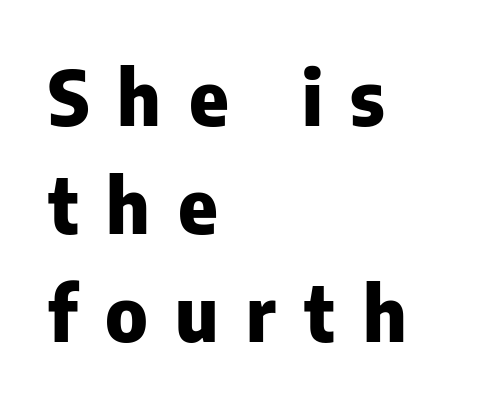
The image shows 75 px heavy sans-serif type, upright; set left-aligned, normal line spacing (1.44x), unusually wide letter spacing (+0.37 em), not underlined; low stroke contrast and a medium x-height.
